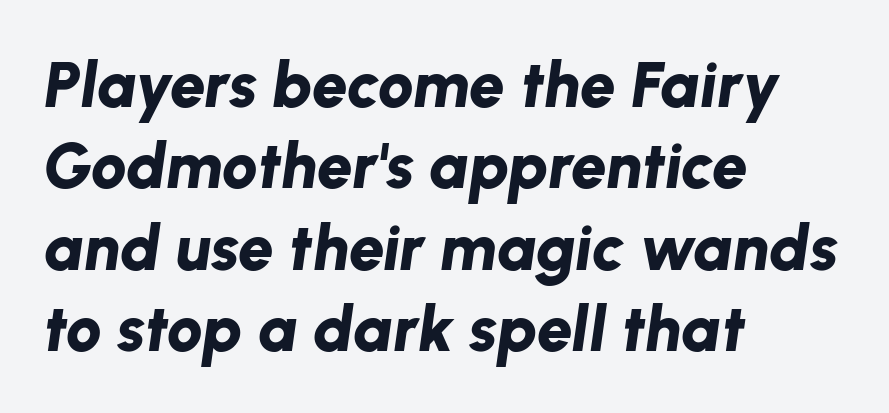
The image shows 64 px bold type, italic (leaning right); set left-aligned, normal line spacing (1.27x), normal letter spacing, not underlined; low stroke contrast and a medium x-height.
